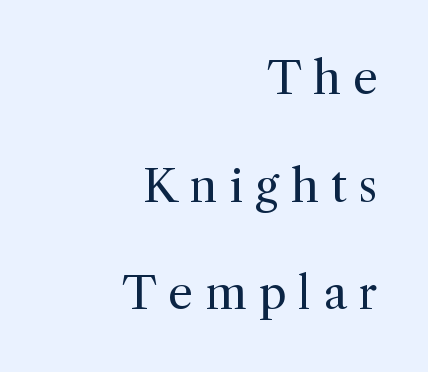
{"serif": "yes", "italic": "no", "bold": "no", "weight": "regular", "width": "normal", "x_height": "medium", "monospaced": "no", "underline": "no", "align": "right", "line_spacing": "loose", "line_spacing_ratio": 2.39, "letter_spacing": "wide", "letter_spacing_em": 0.27, "glyph_px": 45}
